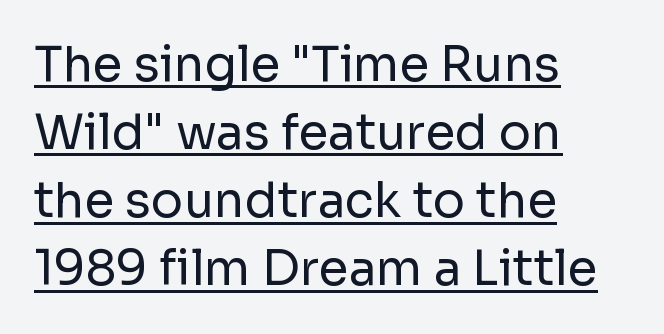
Q: Is the text bold? A: No.
Q: Is the text italic (slanted)? A: No, it is upright.
Q: Is the typeface a serif or a sans-serif typeface? A: Sans-serif.
Q: Is the text underlined? A: Yes.
Q: How is the paragraph aligned? A: Left-aligned.
Q: Is the spacing between letters normal or unusually wide? A: Normal.
Q: Is the spacing between lines tight, normal or loose? A: Normal.
Q: Width (condensed, normal, or wide)? A: Normal.
Q: Stroke contrast? A: Low.
Q: x-height? A: Medium.
Q: Monospaced? A: No.
